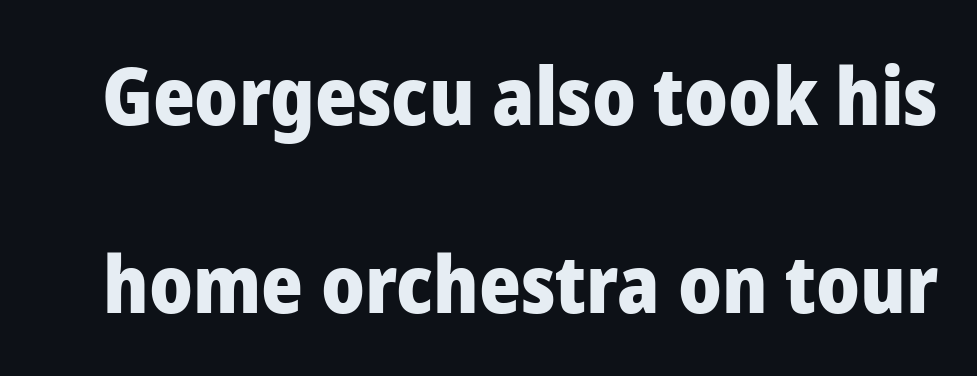
{"serif": "no", "italic": "no", "bold": "yes", "weight": "heavy", "width": "normal", "stroke_contrast": "low", "x_height": "medium", "monospaced": "no", "underline": "no", "line_spacing": "loose", "line_spacing_ratio": 2.35, "letter_spacing": "normal", "letter_spacing_em": 0.0, "glyph_px": 80}
